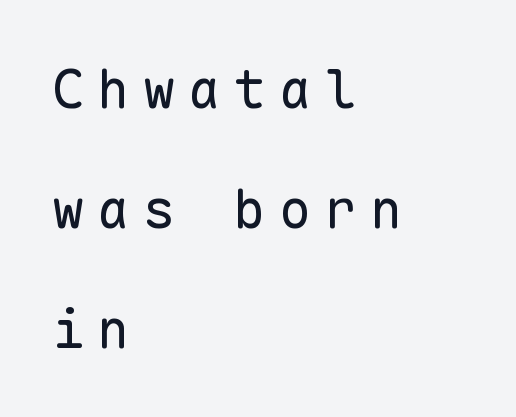
Q: Is the text bold? A: No.
Q: Is the text italic (slanted)? A: No, it is upright.
Q: Is the typeface a serif or a sans-serif typeface? A: Sans-serif.
Q: Is the text underlined? A: No.
Q: How is the paragraph aligned? A: Left-aligned.
Q: Is the spacing between letters normal or unusually wide? A: Unusually wide.
Q: Is the spacing between lines tight, normal or loose? A: Loose.
Q: Width (condensed, normal, or wide)? A: Normal.
Q: Stroke contrast? A: Low.
Q: x-height? A: Medium.
Q: Monospaced? A: Yes.
